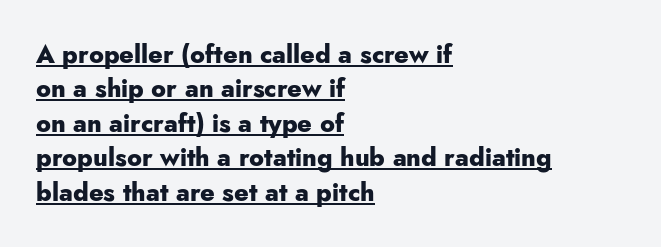
{"italic": "no", "bold": "yes", "underline": "yes", "align": "left", "line_spacing": "normal", "line_spacing_ratio": 1.38, "letter_spacing": "normal", "letter_spacing_em": 0.0, "glyph_px": 25}
